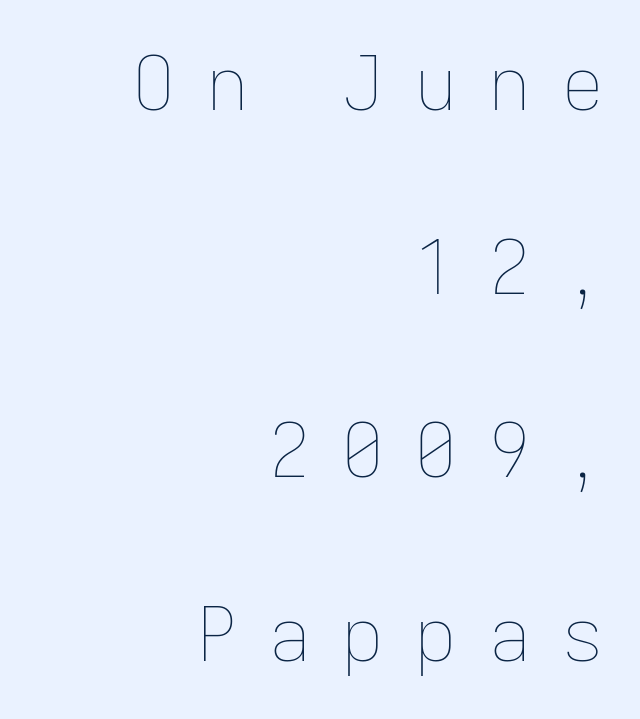
Q: Is the text bold? A: No.
Q: Is the text italic (slanted)? A: No, it is upright.
Q: Is the text underlined? A: No.
Q: How is the paragraph aligned? A: Right-aligned.
Q: Is the spacing between letters normal or unusually wide? A: Unusually wide.
Q: Is the spacing between lines tight, normal or loose? A: Loose.
Q: Width (condensed, normal, or wide)? A: Normal.
Q: Stroke contrast? A: Low.
Q: x-height? A: Medium.
Q: Monospaced? A: No.
